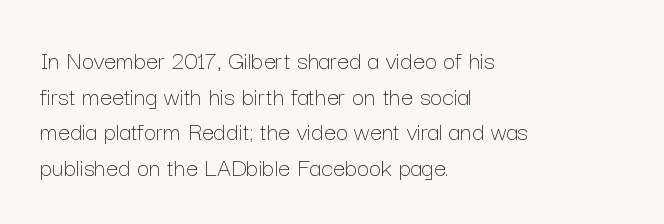
The image shows 27 px text type, upright; set left-aligned, normal line spacing (1.32x), normal letter spacing, not underlined.
